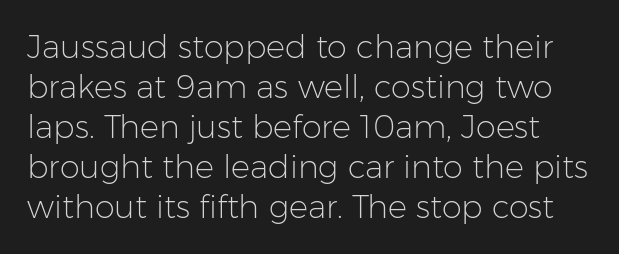
{"serif": "no", "italic": "no", "bold": "no", "weight": "light", "width": "normal", "stroke_contrast": "low", "x_height": "medium", "monospaced": "no", "underline": "no", "line_spacing": "normal", "line_spacing_ratio": 1.25, "letter_spacing": "normal", "letter_spacing_em": 0.0, "glyph_px": 32}
